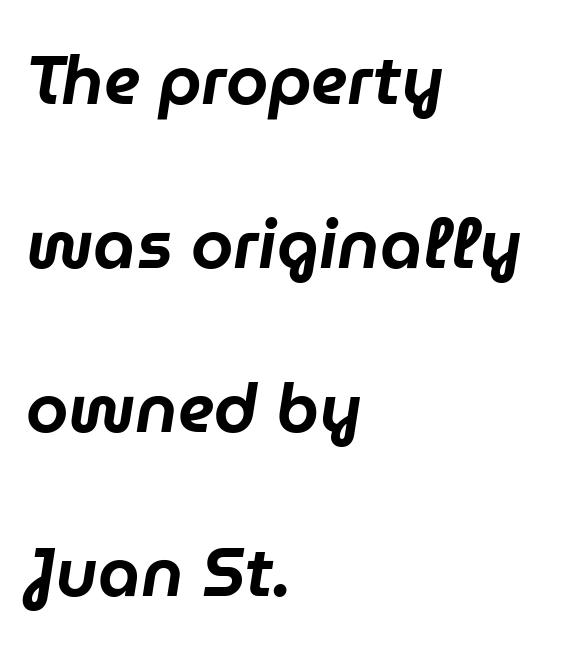
{"italic": "yes", "lean": "right", "slant_degrees": 9, "width": "normal", "stroke_contrast": "low", "x_height": "medium", "monospaced": "no", "underline": "no", "align": "left", "line_spacing": "loose", "line_spacing_ratio": 2.41, "letter_spacing": "normal", "letter_spacing_em": 0.0, "glyph_px": 68}
